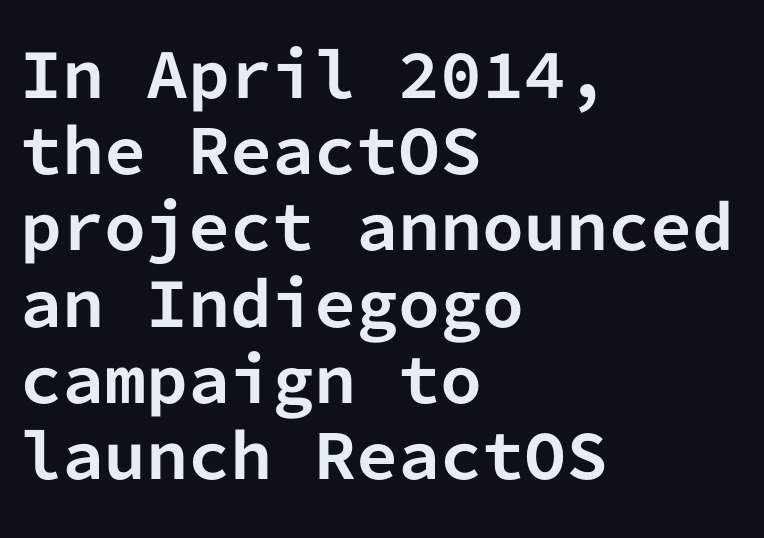
The image shows 60 px bold sans-serif type, upright, monospaced; set left-aligned, normal line spacing (1.27x), normal letter spacing, not underlined; low stroke contrast and a medium x-height.
